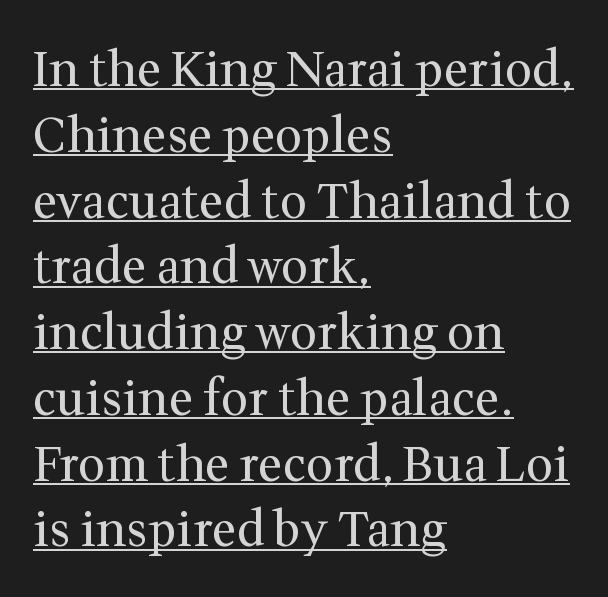
Q: Is the text bold? A: No.
Q: Is the text italic (slanted)? A: No, it is upright.
Q: Is the typeface a serif or a sans-serif typeface? A: Serif.
Q: Is the text underlined? A: Yes.
Q: How is the paragraph aligned? A: Left-aligned.
Q: Is the spacing between letters normal or unusually wide? A: Normal.
Q: Is the spacing between lines tight, normal or loose? A: Normal.
Q: Width (condensed, normal, or wide)? A: Normal.
Q: Stroke contrast? A: Medium.
Q: x-height? A: Medium.
Q: Monospaced? A: No.
